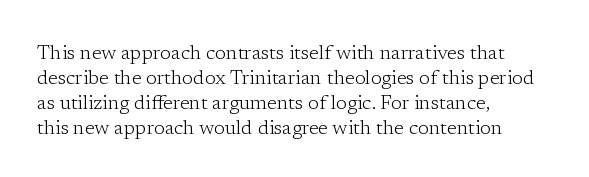
Q: Is the text bold? A: No.
Q: Is the text italic (slanted)? A: No, it is upright.
Q: Is the text underlined? A: No.
Q: How is the paragraph aligned? A: Left-aligned.
Q: Is the spacing between letters normal or unusually wide? A: Normal.
Q: Is the spacing between lines tight, normal or loose? A: Normal.
